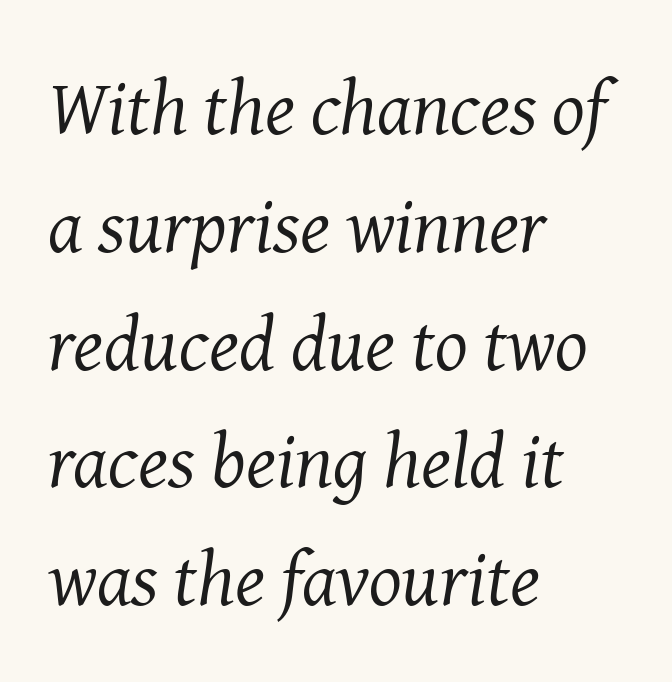
The image shows 77 px regular-weight serif type, italic (leaning right); set left-aligned, normal line spacing (1.53x), normal letter spacing, not underlined; medium stroke contrast and a medium x-height.
